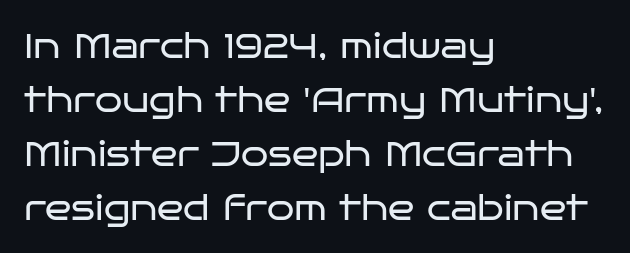
Leftover space on each line is placed entirely after the last word. Default kerning and tracking; the words read as compact shapes. The passage shown is typed in a proportional face where columns would drift. The lettering stays uniformly vertical, giving the passage a roman look. The space between consecutive lines is moderate.
